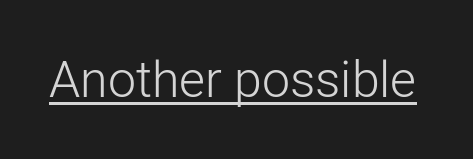
Varying glyph widths throughout — classic text-font behaviour. The sample's only ornament is a line tracing under the words. Compared with a typical body face, this is equally light or lighter still. The letters sit at their default tracking, neither squeezed nor spread. The letters stand straight up with perfectly vertical stems. The characters display no serif detailing; their extremities are plain.
